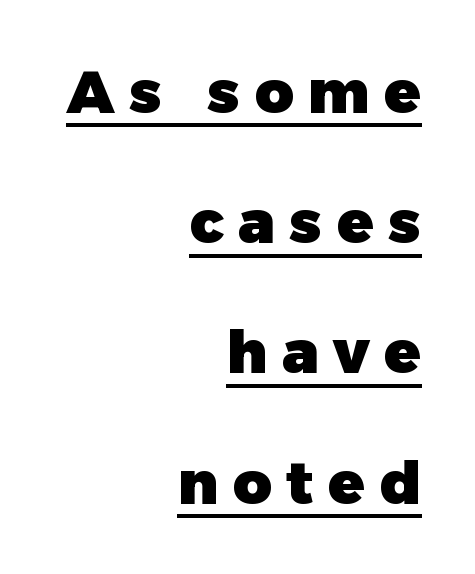
Q: Is the text bold? A: Yes.
Q: Is the text italic (slanted)? A: No, it is upright.
Q: Is the typeface a serif or a sans-serif typeface? A: Sans-serif.
Q: Is the text underlined? A: Yes.
Q: How is the paragraph aligned? A: Right-aligned.
Q: Is the spacing between letters normal or unusually wide? A: Unusually wide.
Q: Is the spacing between lines tight, normal or loose? A: Loose.
Q: Width (condensed, normal, or wide)? A: Normal.
Q: Stroke contrast? A: Low.
Q: x-height? A: Medium.
Q: Monospaced? A: No.
